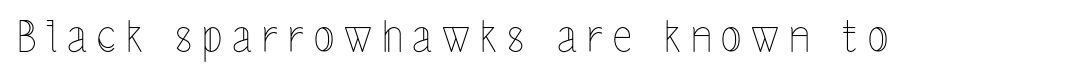
The image shows 43 px thin, condensed type, upright; set unusually wide letter spacing (+0.23 em), not underlined; a medium x-height.
